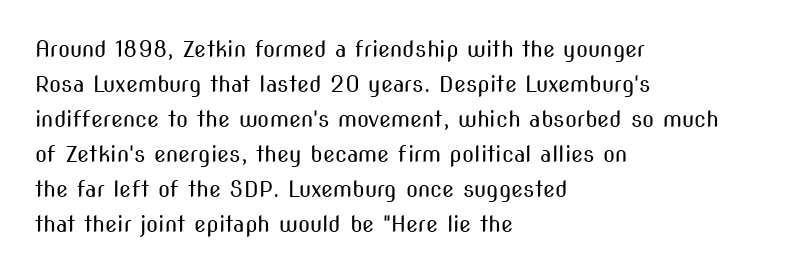
Q: Is the text bold? A: No.
Q: Is the text italic (slanted)? A: No, it is upright.
Q: Is the text underlined? A: No.
Q: How is the paragraph aligned? A: Left-aligned.
Q: Is the spacing between letters normal or unusually wide? A: Normal.
Q: Is the spacing between lines tight, normal or loose? A: Normal.
